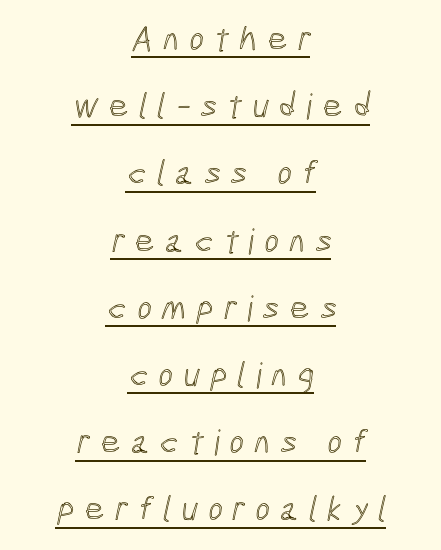
{"width": "condensed", "x_height": "medium", "monospaced": "no", "underline": "yes", "align": "center", "line_spacing": "loose", "line_spacing_ratio": 1.92, "letter_spacing": "wide", "letter_spacing_em": 0.29, "glyph_px": 35}
